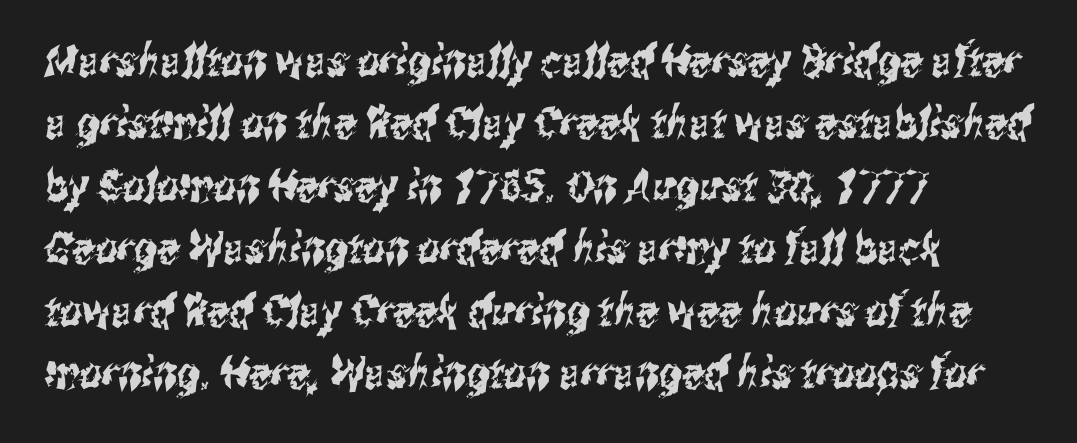
The image shows 44 px condensed sans-serif type; set left-aligned, normal line spacing (1.42x), normal letter spacing, not underlined; medium stroke contrast and a medium x-height.
